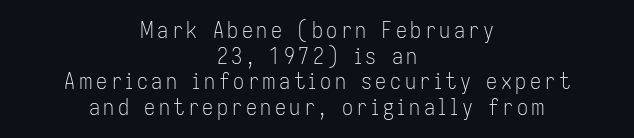
The words here are not underlined. Weight: regular or lighter. Horizontal alignment here is central, giving a formal, balanced look. Nope, not italic — everything's standing straight.
